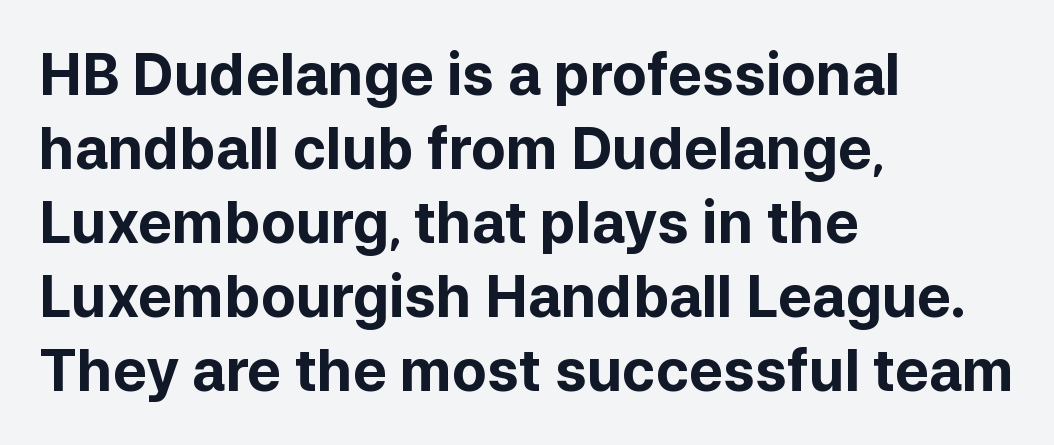
The image shows 57 px bold sans-serif type, upright; set left-aligned, normal line spacing (1.3x), normal letter spacing, not underlined; low stroke contrast and a medium x-height.
